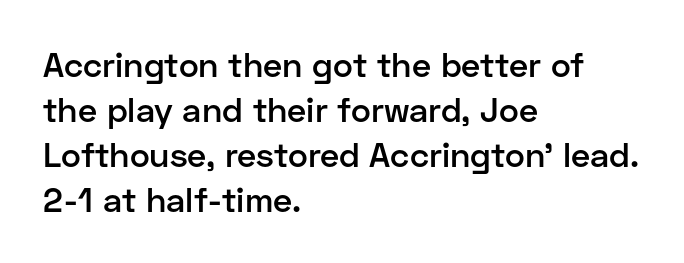
{"serif": "no", "italic": "no", "bold": "semi", "weight": "semibold", "width": "normal", "stroke_contrast": "low", "x_height": "medium", "monospaced": "no", "underline": "no", "align": "left", "line_spacing": "normal", "line_spacing_ratio": 1.32, "letter_spacing": "normal", "letter_spacing_em": 0.0, "glyph_px": 34}
